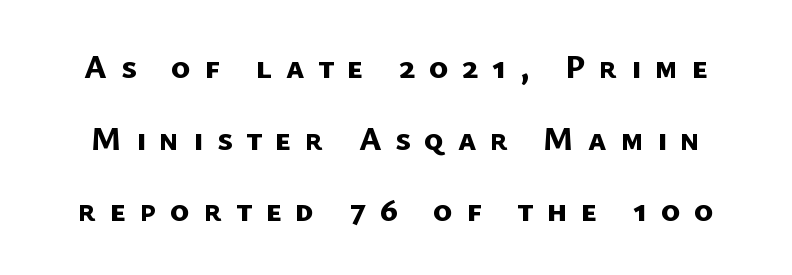
The font is running at its bold setting. The font family rendered here belongs to the sans-serif group. The passage shown has open, widely tracked lettering throughout. The gap between lines stays unmarked. Whoever set this chose breathing room over compactness in the vertical rhythm. Note the varied advance widths — an 'i' is clearly narrower than an 'm'.
